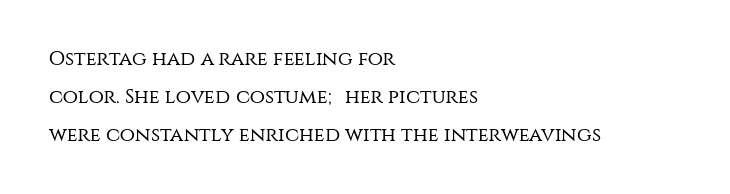
The image shows 20 px text type, upright; set left-aligned, line spacing 1.89x, normal letter spacing, not underlined.
